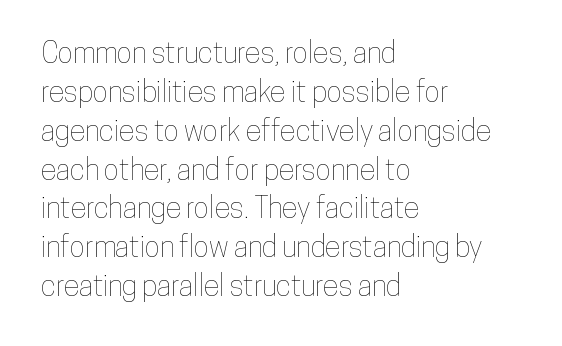
Q: Is the text italic (slanted)? A: No, it is upright.
Q: Is the text underlined? A: No.
Q: How is the paragraph aligned? A: Left-aligned.
Q: Is the spacing between letters normal or unusually wide? A: Normal.
Q: Is the spacing between lines tight, normal or loose? A: Normal.
Q: Width (condensed, normal, or wide)? A: Condensed.
Q: Stroke contrast? A: Low.
Q: x-height? A: Medium.
Q: Monospaced? A: No.
